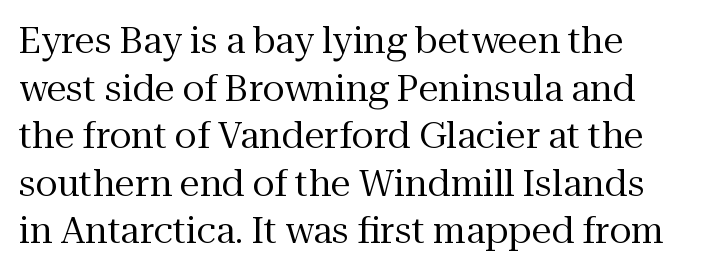
The zone under the glyphs is completely vacant. Think standard paragraph weight, or any step lighter than that. The passage shown is typeset with a serif family. The letters stand upright; this is a roman face. This sample keeps an unexceptional amount of space between lines.
